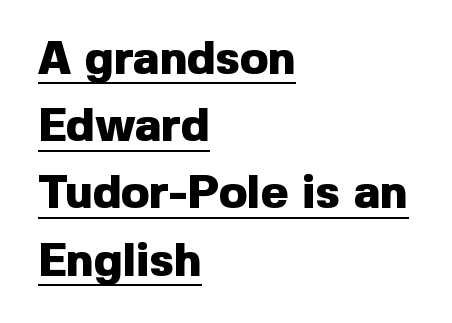
{"serif": "no", "italic": "no", "bold": "yes", "weight": "heavy", "width": "normal", "x_height": "medium", "monospaced": "no", "underline": "yes", "align": "left", "line_spacing": "normal", "line_spacing_ratio": 1.43, "letter_spacing": "normal", "letter_spacing_em": 0.0, "glyph_px": 47}
